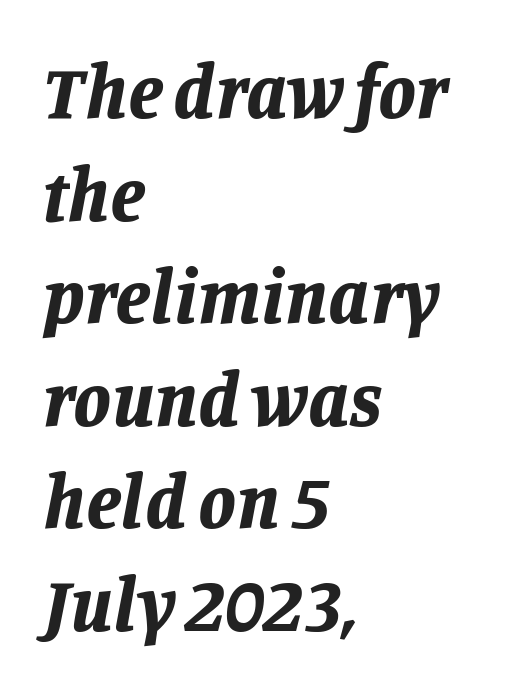
{"italic": "yes", "lean": "right", "slant_degrees": 11, "bold": "yes", "weight": "bold", "width": "normal", "stroke_contrast": "low", "x_height": "large", "monospaced": "no", "underline": "no", "align": "left", "line_spacing": "normal", "line_spacing_ratio": 1.35, "letter_spacing": "normal", "letter_spacing_em": 0.0, "glyph_px": 76}
